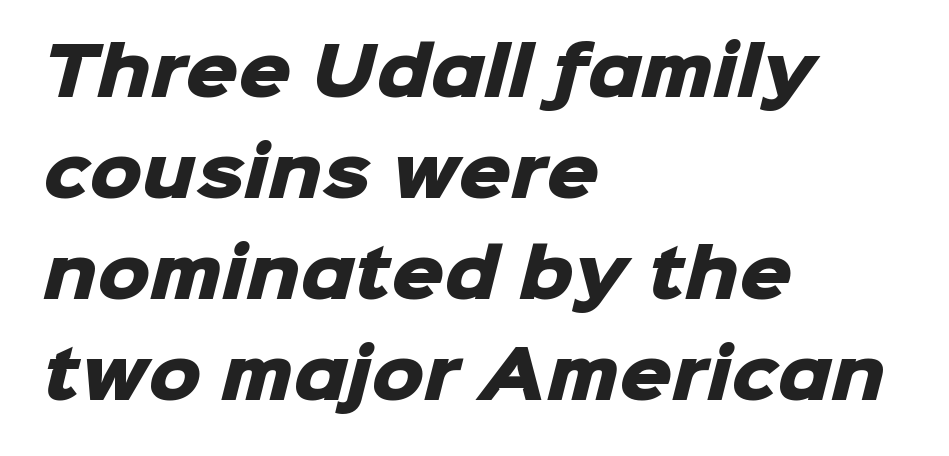
{"serif": "no", "bold": "yes", "weight": "heavy", "width": "normal", "stroke_contrast": "low", "x_height": "medium", "monospaced": "no", "underline": "no", "align": "left", "line_spacing": "normal", "line_spacing_ratio": 1.53, "letter_spacing": "normal", "letter_spacing_em": 0.0, "glyph_px": 66}
